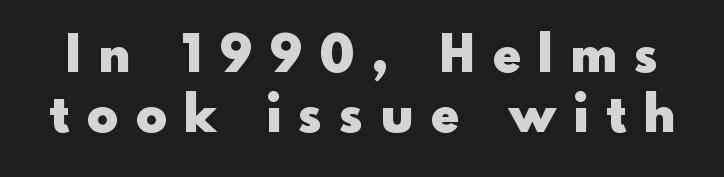
The image shows 51 px heavy sans-serif type, upright; set line spacing 1.17x, unusually wide letter spacing (+0.36 em), not underlined; a small x-height.
